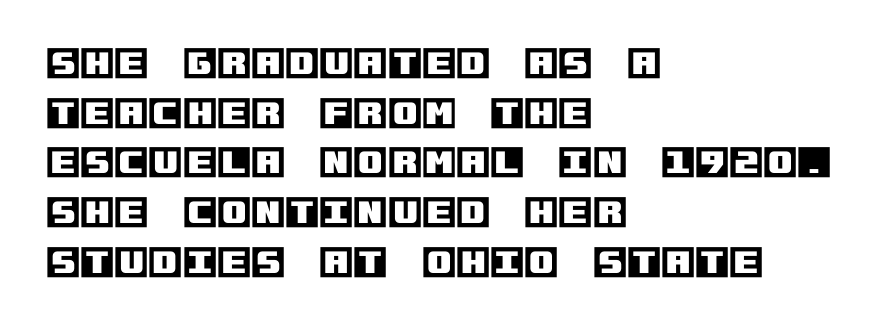
These lines sit exactly where default settings would place them. The passage shown has conventional tracking throughout. Designer's note — italics off, roman on. Line starts are locked; line ends wander.
